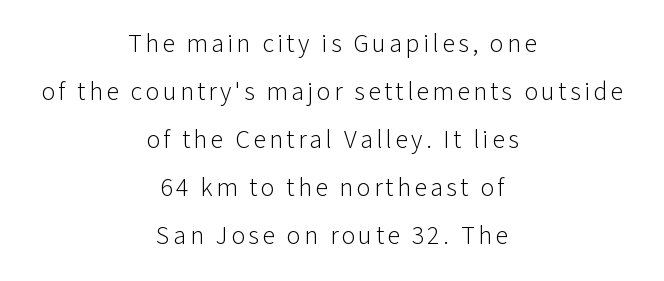
{"italic": "no", "bold": "no", "underline": "no", "align": "center", "line_spacing_ratio": 1.85, "glyph_px": 26}
